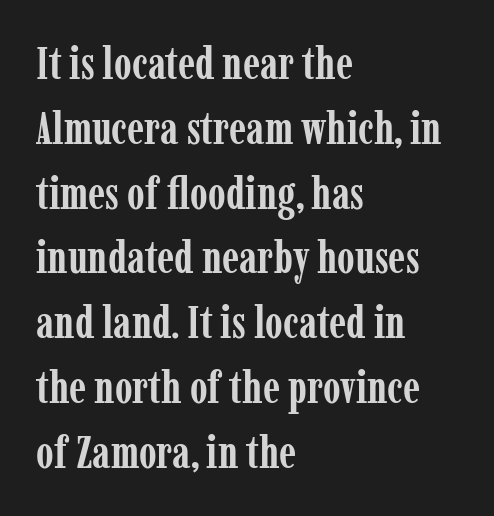
Q: Is the text bold? A: Yes.
Q: Is the text italic (slanted)? A: No, it is upright.
Q: Is the typeface a serif or a sans-serif typeface? A: Serif.
Q: Is the text underlined? A: No.
Q: How is the paragraph aligned? A: Left-aligned.
Q: Is the spacing between letters normal or unusually wide? A: Normal.
Q: Is the spacing between lines tight, normal or loose? A: Normal.
Q: Width (condensed, normal, or wide)? A: Condensed.
Q: Stroke contrast? A: Low.
Q: x-height? A: Medium.
Q: Monospaced? A: No.
